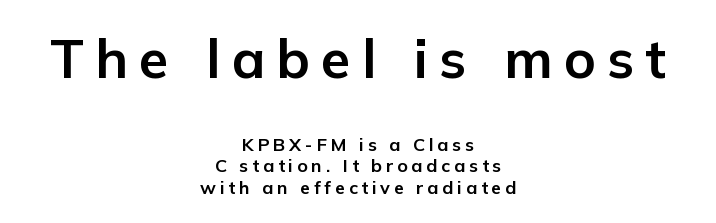
Observe the absence of serifs on each vertical stroke in this sample. The foot of each line stays bare and open. The passage is arranged like a title page — every line centered. The specimen reads as upright at a glance. A typesetter would call this heavily tracked-out type. Each letter keeps its own natural width here, so spacing adapts to shape.
